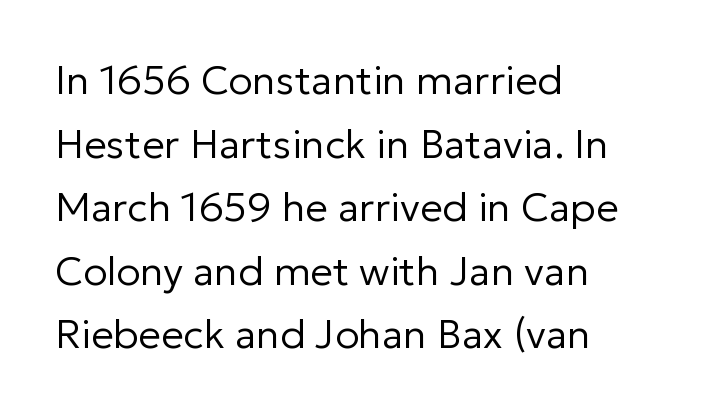
The image shows 40 px regular-weight sans-serif type, upright; set left-aligned, normal line spacing (1.59x), normal letter spacing, not underlined; low stroke contrast and a medium x-height.
